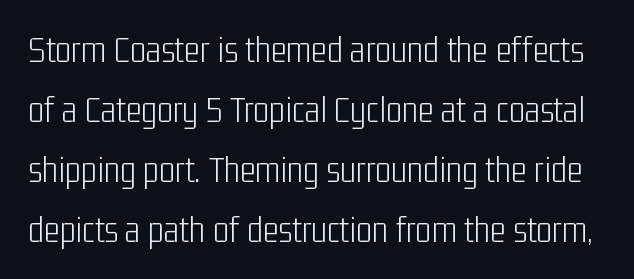
{"serif": "no", "italic": "no", "bold": "no", "weight": "light", "width": "condensed", "stroke_contrast": "low", "x_height": "medium", "monospaced": "no", "underline": "no", "line_spacing": "normal", "line_spacing_ratio": 1.58, "letter_spacing": "normal", "letter_spacing_em": 0.0, "glyph_px": 38}
